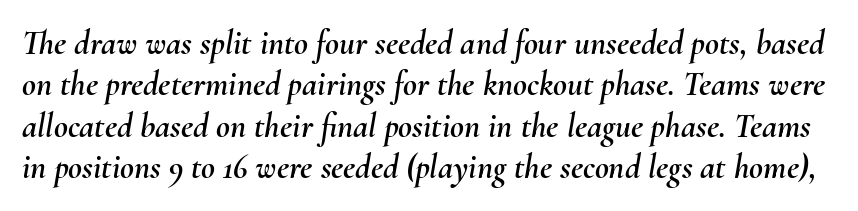
Q: Is the text italic (slanted)? A: Yes, it leans right by about 10 degrees.
Q: Is the text underlined? A: No.
Q: Is the spacing between letters normal or unusually wide? A: Normal.
Q: Width (condensed, normal, or wide)? A: Normal.
Q: Stroke contrast? A: Medium.
Q: x-height? A: Small.
Q: Monospaced? A: No.
